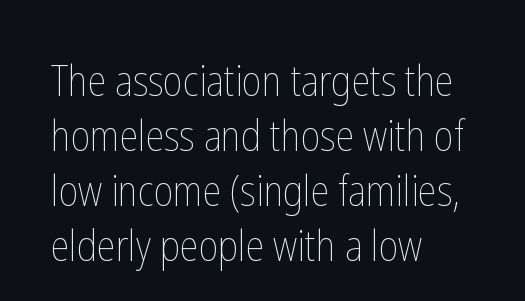
{"italic": "no", "bold": "no", "weight": "thin", "width": "condensed", "stroke_contrast": "low", "x_height": "medium", "monospaced": "no", "underline": "no", "align": "left", "line_spacing": "normal", "line_spacing_ratio": 1.31, "letter_spacing": "normal", "letter_spacing_em": 0.0, "glyph_px": 42}
